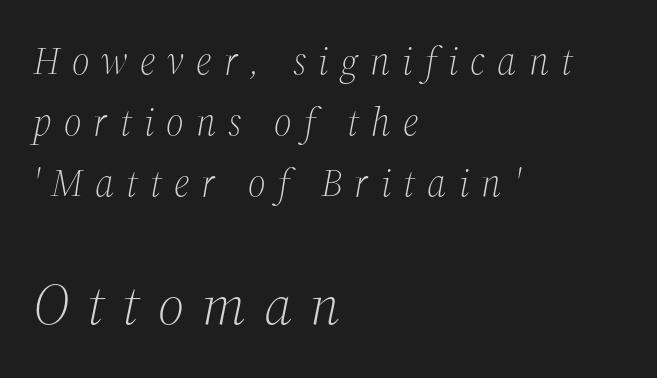
The image shows 58 px light serif type, italic (leaning right); set left-aligned, normal line spacing (1.57x), unusually wide letter spacing (+0.31 em), not underlined; the second (bottom) block is 1.49x larger; medium stroke contrast and a medium x-height.
